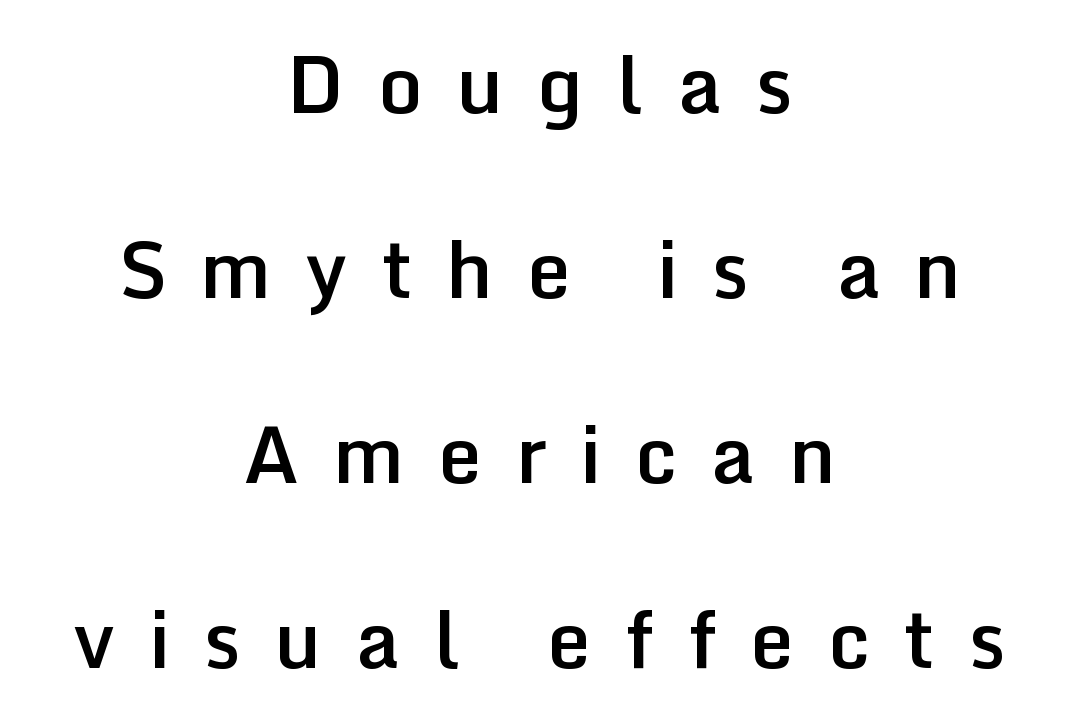
{"serif": "no", "italic": "no", "bold": "semi", "weight": "semibold", "width": "normal", "stroke_contrast": "low", "x_height": "medium", "monospaced": "no", "underline": "no", "align": "center", "line_spacing": "loose", "line_spacing_ratio": 2.37, "letter_spacing": "wide", "letter_spacing_em": 0.43, "glyph_px": 78}
